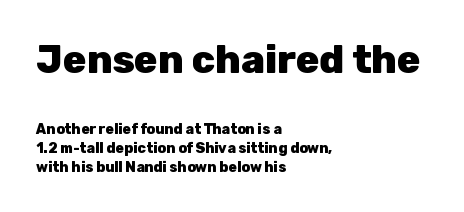
The image shows 39 px heavy sans-serif type, upright; set left-aligned, normal line spacing (1.35x), normal letter spacing, not underlined; the first (top) block is 2.79x larger; low stroke contrast and a medium x-height.
